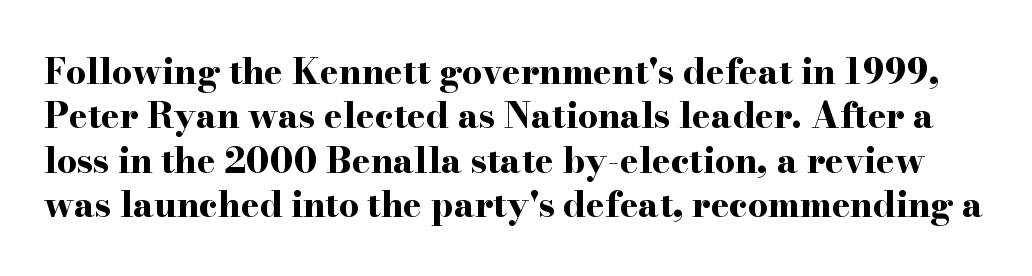
{"serif": "yes", "italic": "no", "bold": "yes", "weight": "bold", "width": "wide", "stroke_contrast": "high", "x_height": "small", "monospaced": "no", "underline": "no", "line_spacing": "normal", "line_spacing_ratio": 1.27, "letter_spacing": "normal", "letter_spacing_em": 0.0, "glyph_px": 35}
